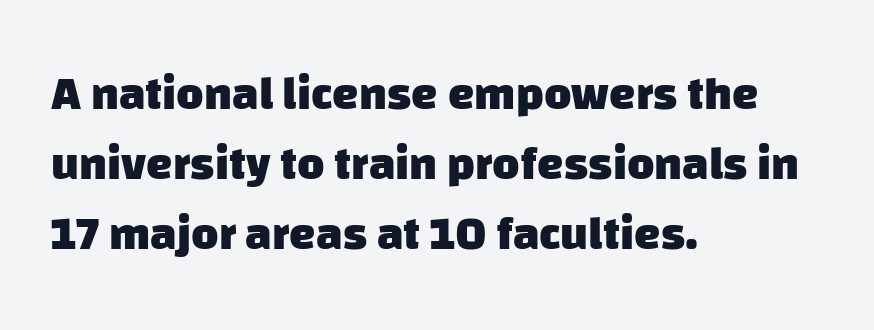
{"serif": "no", "bold": "yes", "weight": "heavy", "width": "normal", "stroke_contrast": "low", "x_height": "large", "monospaced": "no", "underline": "no", "align": "left", "line_spacing": "normal", "line_spacing_ratio": 1.49, "letter_spacing": "normal", "letter_spacing_em": 0.0, "glyph_px": 47}
